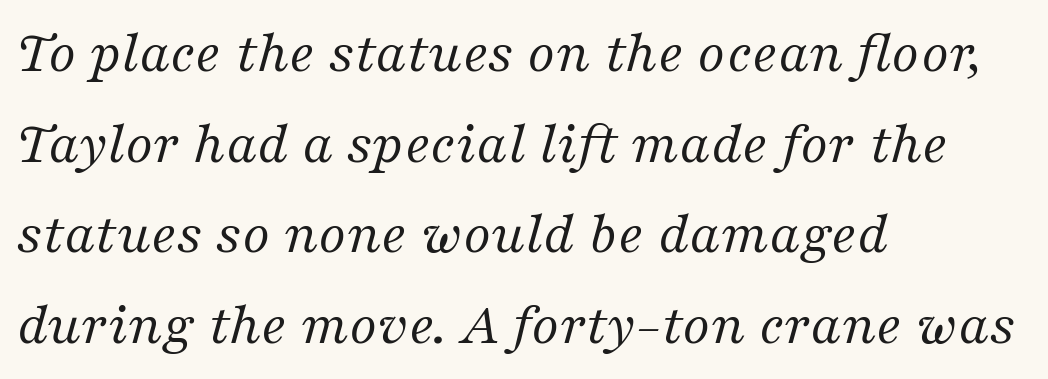
{"serif": "yes", "italic": "yes", "lean": "right", "slant_degrees": 16, "bold": "no", "weight": "regular", "width": "normal", "stroke_contrast": "medium", "x_height": "medium", "monospaced": "no", "underline": "no", "align": "left", "line_spacing": "normal", "line_spacing_ratio": 1.51, "letter_spacing": "normal", "letter_spacing_em": 0.0, "glyph_px": 60}
